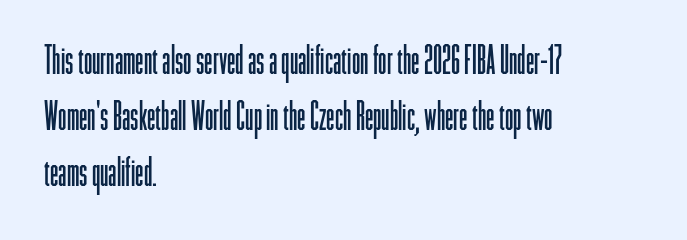
{"serif": "no", "italic": "no", "bold": "no", "weight": "light", "width": "condensed", "stroke_contrast": "low", "x_height": "medium", "monospaced": "no", "underline": "no", "align": "left", "line_spacing": "normal", "line_spacing_ratio": 1.48, "letter_spacing": "normal", "letter_spacing_em": 0.0, "glyph_px": 38}
